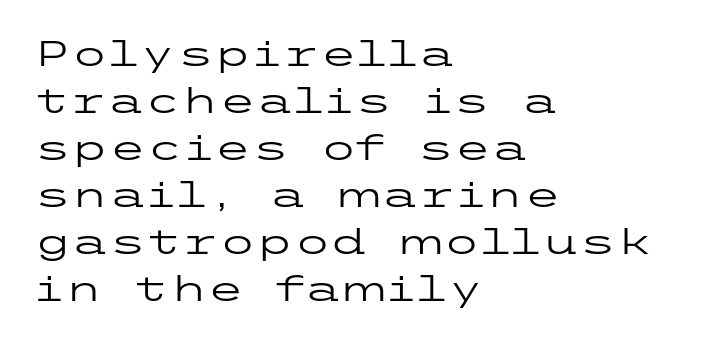
{"serif": "no", "italic": "no", "bold": "no", "weight": "regular", "width": "wide", "stroke_contrast": "low", "x_height": "medium", "underline": "no", "align": "left", "line_spacing": "normal", "line_spacing_ratio": 1.38, "letter_spacing": "normal", "letter_spacing_em": 0.0, "glyph_px": 34}
